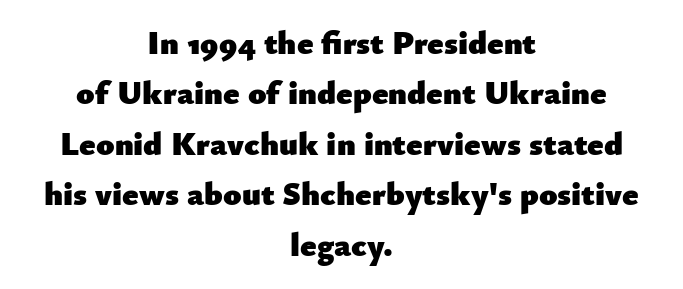
{"serif": "no", "italic": "no", "bold": "yes", "weight": "heavy", "width": "normal", "stroke_contrast": "low", "x_height": "small", "monospaced": "no", "underline": "no", "align": "center", "line_spacing": "normal", "line_spacing_ratio": 1.53, "letter_spacing": "normal", "letter_spacing_em": 0.0, "glyph_px": 33}
